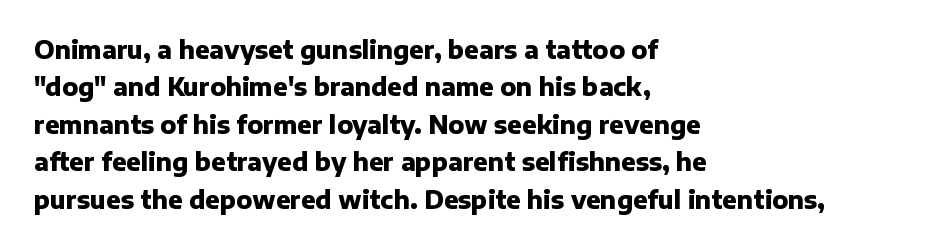
{"italic": "no", "bold": "yes", "underline": "no", "align": "left", "line_spacing": "normal", "line_spacing_ratio": 1.56, "letter_spacing": "normal", "letter_spacing_em": 0.0, "glyph_px": 24}
